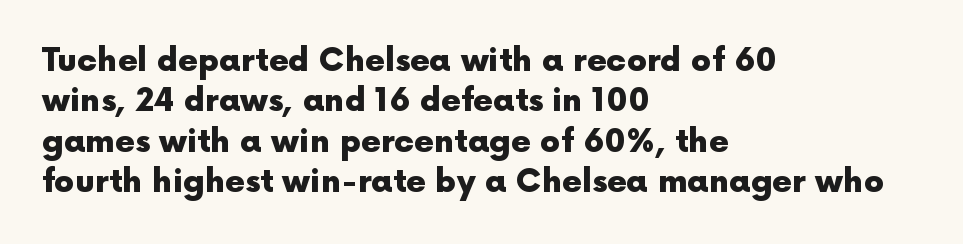
The image shows 32 px heavy sans-serif type, upright; set left-aligned, normal line spacing (1.26x), normal letter spacing, not underlined; a medium x-height.
